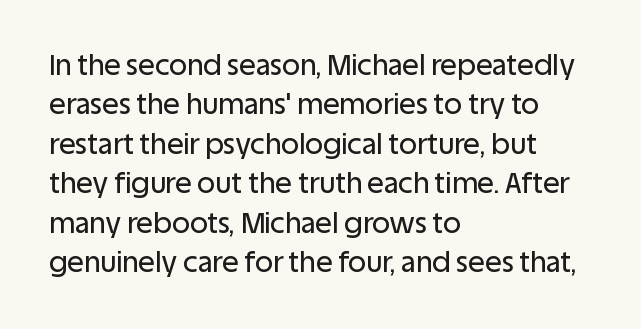
Characters follow at the spacing the type designer built in. Honestly, there is no underline to notice here at all. These lines are composed in type without serifs. You could not count columns in this text — the font is proportionally spaced. This sample uses an upright cut, with every glyph sitting square on the baseline.
